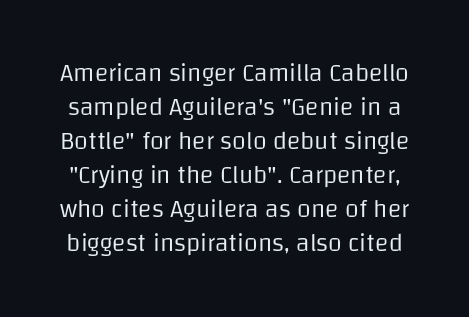
The space between consecutive lines is moderate. This reads as an unemphasized weight, regular at the heaviest. The lettering stays uniformly vertical, giving the passage a roman look. The rendering keeps characters at their native spacing. The foot of each line stays bare and open.
